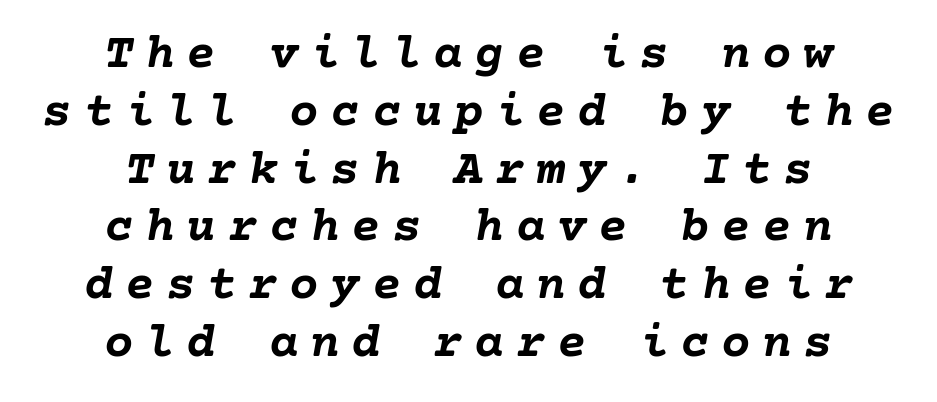
Q: Is the text bold? A: Yes.
Q: Is the text italic (slanted)? A: Yes, it leans right by about 10 degrees.
Q: Is the text underlined? A: No.
Q: How is the paragraph aligned? A: Centered.
Q: Is the spacing between letters normal or unusually wide? A: Unusually wide.
Q: Width (condensed, normal, or wide)? A: Normal.
Q: Stroke contrast? A: Low.
Q: x-height? A: Medium.
